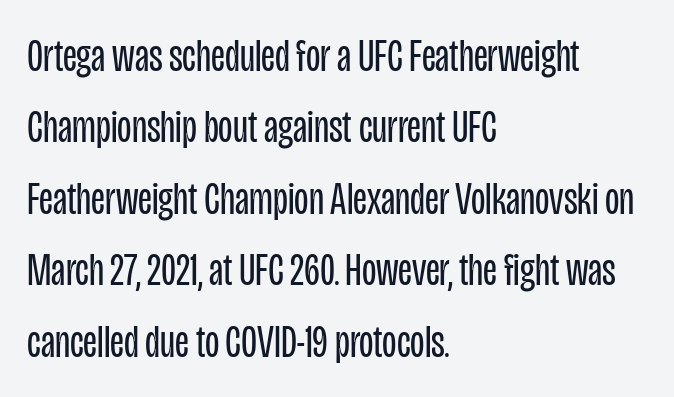
Q: Is the text bold? A: No.
Q: Is the text italic (slanted)? A: No, it is upright.
Q: Is the typeface a serif or a sans-serif typeface? A: Sans-serif.
Q: Is the text underlined? A: No.
Q: How is the paragraph aligned? A: Left-aligned.
Q: Is the spacing between letters normal or unusually wide? A: Normal.
Q: Is the spacing between lines tight, normal or loose? A: Normal.
Q: Width (condensed, normal, or wide)? A: Condensed.
Q: Stroke contrast? A: Low.
Q: x-height? A: Large.
Q: Monospaced? A: No.
